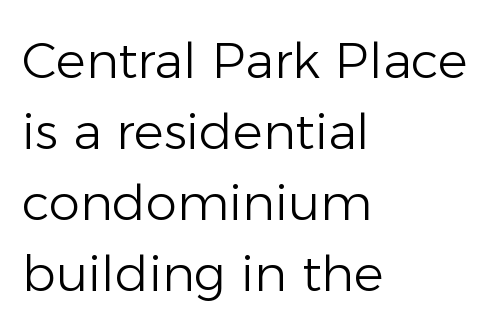
Q: Is the text bold? A: No.
Q: Is the text italic (slanted)? A: No, it is upright.
Q: Is the typeface a serif or a sans-serif typeface? A: Sans-serif.
Q: Is the text underlined? A: No.
Q: How is the paragraph aligned? A: Left-aligned.
Q: Is the spacing between letters normal or unusually wide? A: Normal.
Q: Is the spacing between lines tight, normal or loose? A: Normal.
Q: Width (condensed, normal, or wide)? A: Normal.
Q: Stroke contrast? A: Low.
Q: x-height? A: Medium.
Q: Monospaced? A: No.
